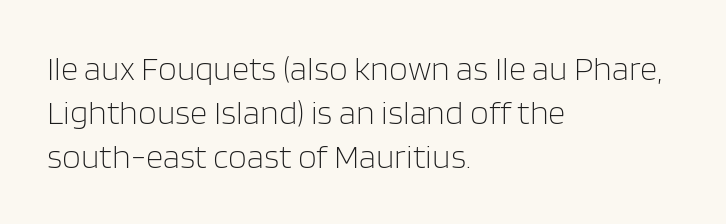
The image shows 34 px light sans-serif type, upright; set left-aligned, normal line spacing (1.29x), normal letter spacing, not underlined; low stroke contrast and a large x-height.
